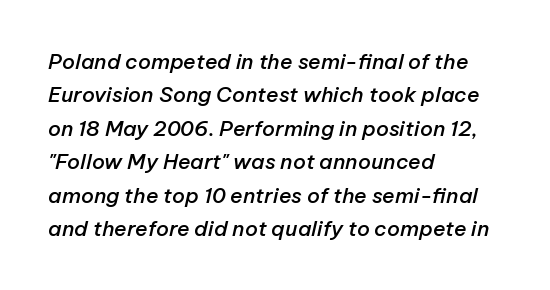
A fair bit of extra ink — the face is semibold, not bold. The zone under the glyphs is completely vacant. A student would call this left alignment; a typographer would say flush left, rag right. An italicized treatment has been applied to the whole sample. Horizontal bands of white between lines are of average thickness.
